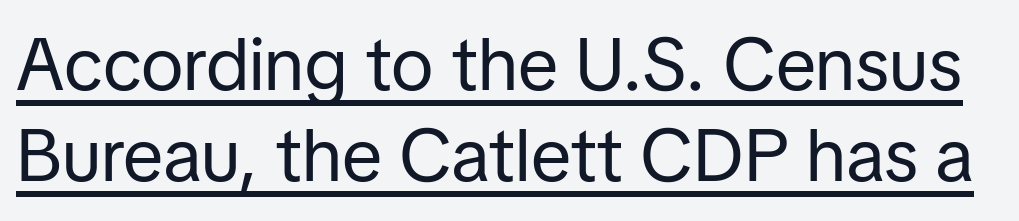
Q: Is the text bold? A: No.
Q: Is the text italic (slanted)? A: No, it is upright.
Q: Is the typeface a serif or a sans-serif typeface? A: Sans-serif.
Q: Is the text underlined? A: Yes.
Q: Is the spacing between letters normal or unusually wide? A: Normal.
Q: Width (condensed, normal, or wide)? A: Normal.
Q: Stroke contrast? A: Low.
Q: x-height? A: Medium.
Q: Monospaced? A: No.
